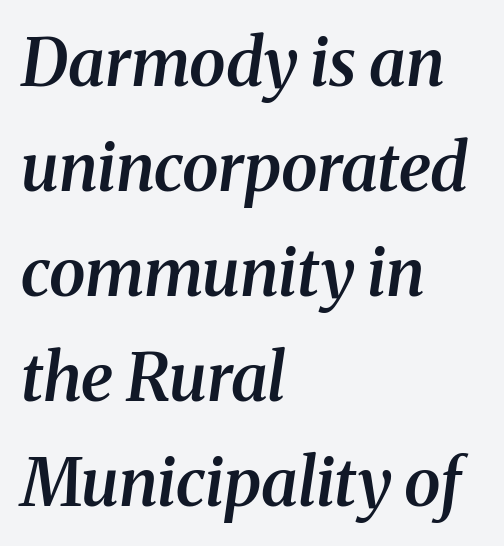
Q: Is the text bold? A: Semi-bold.
Q: Is the text italic (slanted)? A: Yes, it leans right by about 8 degrees.
Q: Is the typeface a serif or a sans-serif typeface? A: Serif.
Q: Is the text underlined? A: No.
Q: How is the paragraph aligned? A: Left-aligned.
Q: Is the spacing between letters normal or unusually wide? A: Normal.
Q: Is the spacing between lines tight, normal or loose? A: Normal.
Q: Width (condensed, normal, or wide)? A: Normal.
Q: Stroke contrast? A: Medium.
Q: x-height? A: Medium.
Q: Monospaced? A: No.
